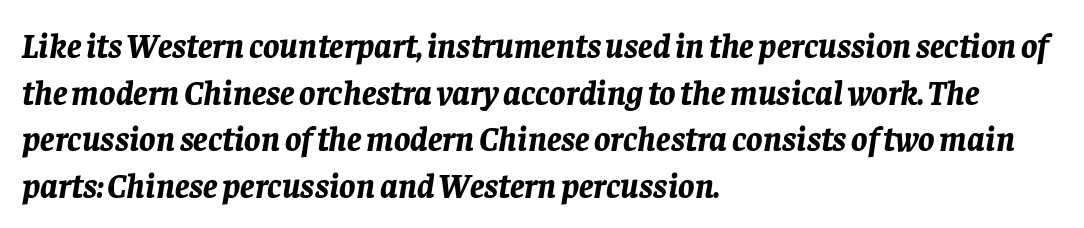
Q: Is the text bold? A: Yes.
Q: Is the text italic (slanted)? A: Yes, it leans right by about 8 degrees.
Q: Is the text underlined? A: No.
Q: How is the paragraph aligned? A: Left-aligned.
Q: Is the spacing between letters normal or unusually wide? A: Normal.
Q: Is the spacing between lines tight, normal or loose? A: Normal.
Q: Width (condensed, normal, or wide)? A: Normal.
Q: Stroke contrast? A: Low.
Q: x-height? A: Large.
Q: Monospaced? A: No.
